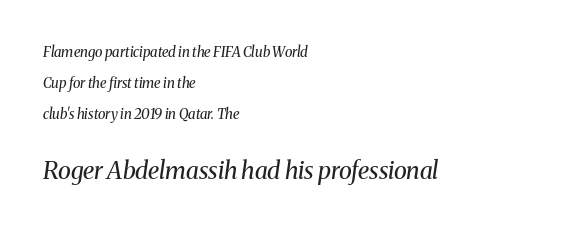
The image shows 24 px text type, italic (leaning right); set left-aligned, loose line spacing (2.21x), normal letter spacing, not underlined; the second (bottom) block is 1.71x larger.
